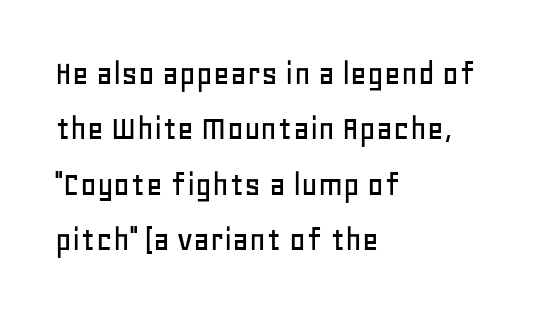
Q: Is the text italic (slanted)? A: No, it is upright.
Q: Is the typeface a serif or a sans-serif typeface? A: Sans-serif.
Q: Is the text underlined? A: No.
Q: How is the paragraph aligned? A: Left-aligned.
Q: Is the spacing between letters normal or unusually wide? A: Normal.
Q: Is the spacing between lines tight, normal or loose? A: Normal.
Q: Width (condensed, normal, or wide)? A: Normal.
Q: Stroke contrast? A: Low.
Q: x-height? A: Large.
Q: Monospaced? A: No.
